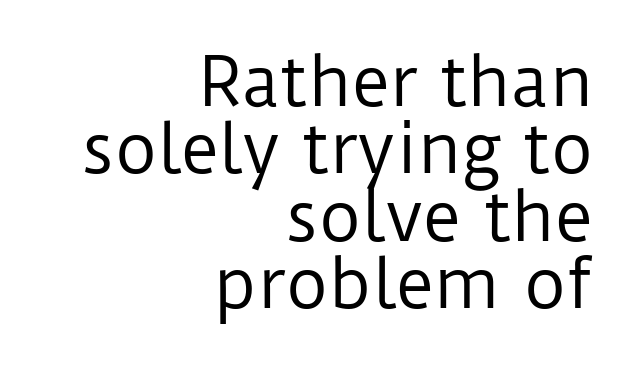
The image shows 66 px regular-weight sans-serif type, upright; set right-aligned, tight line spacing (1.02x), normal letter spacing, not underlined; low stroke contrast and a medium x-height.
